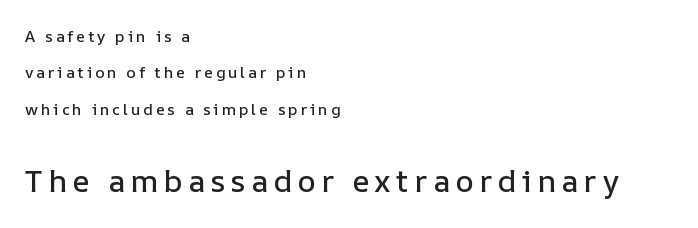
Spacing verdict: proportional, widths tailored to each character. Does the copy run flush right? No — it runs flush left. The gap between lines stays unmarked. The composition opens small and finishes big. Leading: increased. Quick note: not italic, upright.
